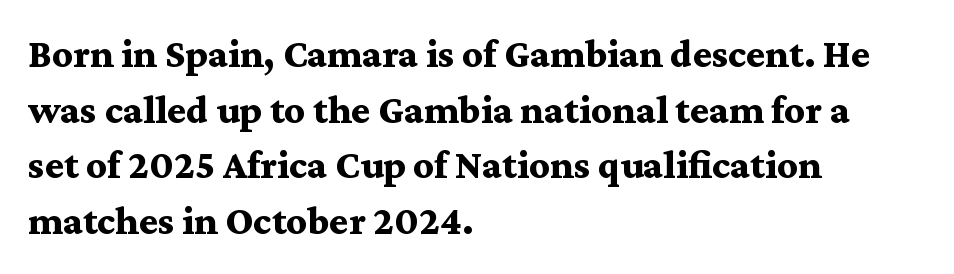
Words float on clear page, feet unadorned. Look at the tracking — it's just the regular setting, nothing added. In terms of leading, this rendering sits right in the middle. Spacing verdict: proportional, widths tailored to each character. Bold? Absolutely — the strokes are thick and heavy. Horizontally, the lines are justified to the leading edge only.
